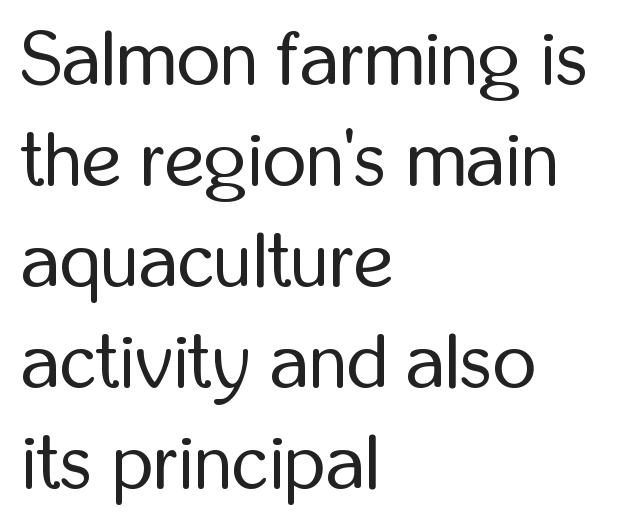
{"serif": "no", "italic": "no", "bold": "no", "weight": "regular", "width": "condensed", "stroke_contrast": "low", "x_height": "medium", "monospaced": "no", "underline": "no", "align": "left", "line_spacing": "normal", "line_spacing_ratio": 1.33, "letter_spacing": "normal", "letter_spacing_em": 0.0, "glyph_px": 76}
